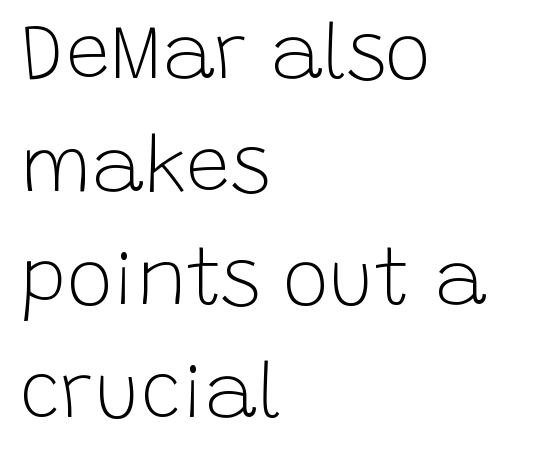
Q: Is the text bold? A: No.
Q: Is the text italic (slanted)? A: No, it is upright.
Q: Is the typeface a serif or a sans-serif typeface? A: Sans-serif.
Q: Is the text underlined? A: No.
Q: How is the paragraph aligned? A: Left-aligned.
Q: Is the spacing between letters normal or unusually wide? A: Normal.
Q: Is the spacing between lines tight, normal or loose? A: Normal.
Q: Width (condensed, normal, or wide)? A: Normal.
Q: Stroke contrast? A: Low.
Q: x-height? A: Large.
Q: Monospaced? A: No.
